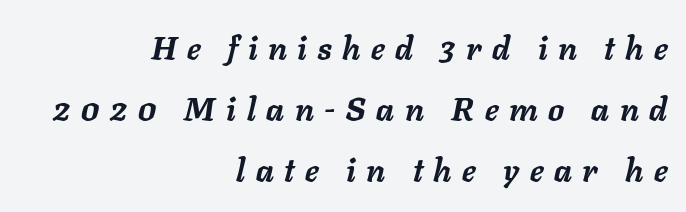
{"italic": "yes", "lean": "right", "slant_degrees": 11, "bold": "yes", "weight": "semibold", "width": "normal", "stroke_contrast": "low", "x_height": "medium", "monospaced": "no", "underline": "no", "align": "right", "line_spacing": "loose", "line_spacing_ratio": 1.91, "letter_spacing": "wide", "letter_spacing_em": 0.33, "glyph_px": 32}
